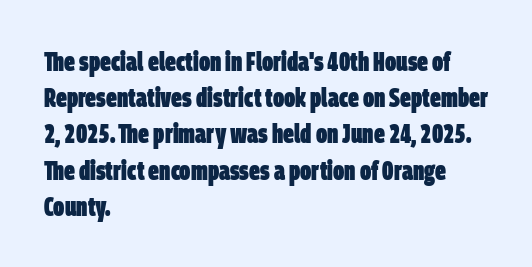
{"bold": "yes", "underline": "no", "align": "left", "line_spacing": "normal", "line_spacing_ratio": 1.34, "letter_spacing": "normal", "letter_spacing_em": 0.0, "glyph_px": 27}
